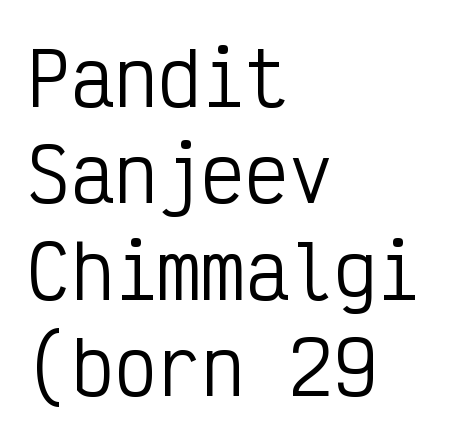
{"serif": "no", "italic": "no", "bold": "no", "weight": "regular", "width": "condensed", "stroke_contrast": "low", "x_height": "medium", "monospaced": "yes", "underline": "no", "align": "left", "line_spacing": "normal", "line_spacing_ratio": 1.32, "letter_spacing": "normal", "letter_spacing_em": 0.0, "glyph_px": 73}
